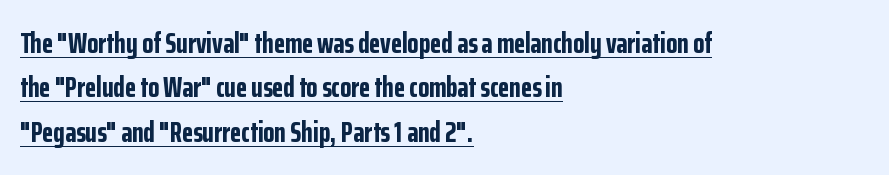
The image shows 29 px bold, condensed sans-serif type, upright; set left-aligned, normal line spacing (1.53x), normal letter spacing, underlined; low stroke contrast and a medium x-height.
